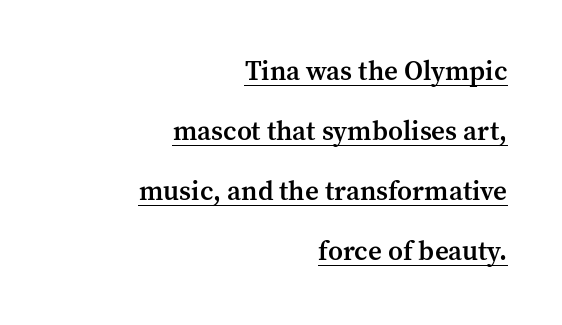
Honestly, the rows look like they've been pulled way apart. Every word sits above its own underline. The gaps between neighbouring characters are ordinary and unremarkable. Notice how the stems are strictly vertical — no italics here. Alignment: flush right. Typesetter's note: demi weight, one step under bold.
